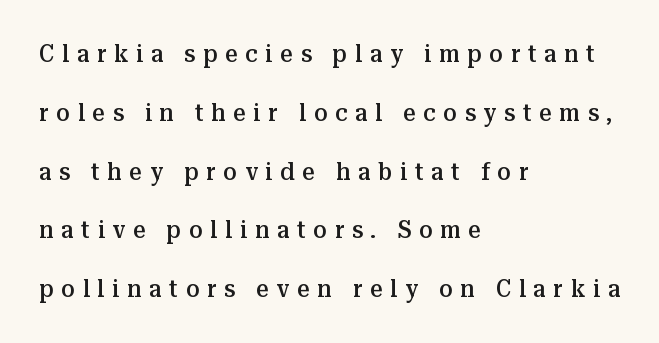
Q: Is the text bold? A: Semi-bold.
Q: Is the text italic (slanted)? A: No, it is upright.
Q: Is the text underlined? A: No.
Q: How is the paragraph aligned? A: Left-aligned.
Q: Is the spacing between letters normal or unusually wide? A: Unusually wide.
Q: Is the spacing between lines tight, normal or loose? A: Loose.
